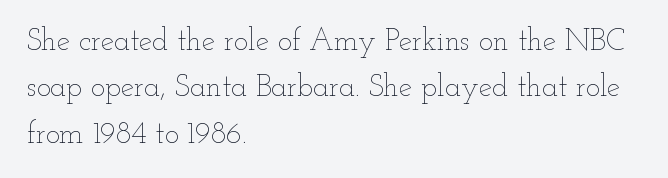
The image shows 30 px thin, wide type, upright; set left-aligned, normal line spacing (1.55x), normal letter spacing, not underlined; low stroke contrast and a small x-height.
